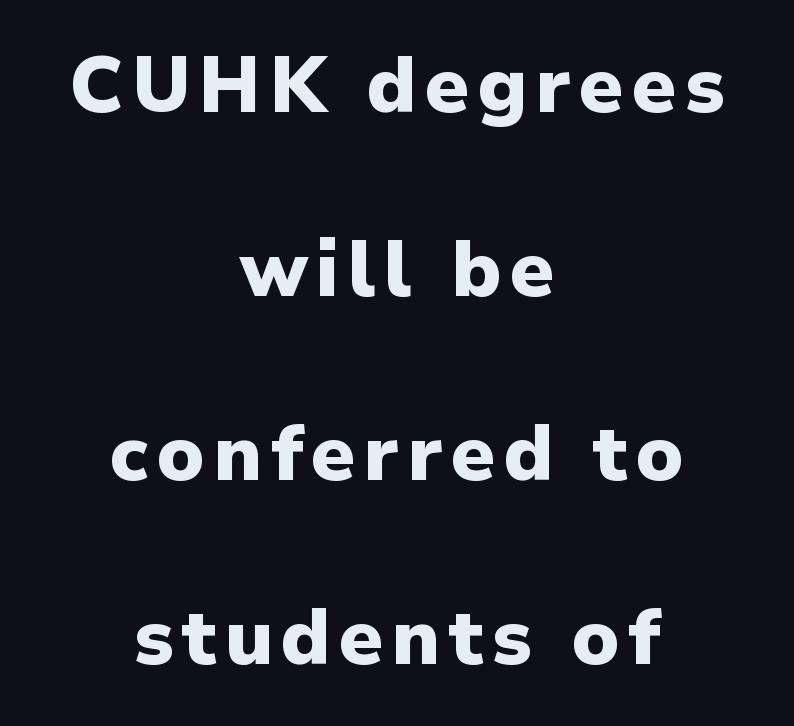
The image shows 78 px heavy sans-serif type, upright; set centered, loose line spacing (2.36x), not underlined; low stroke contrast and a medium x-height.
